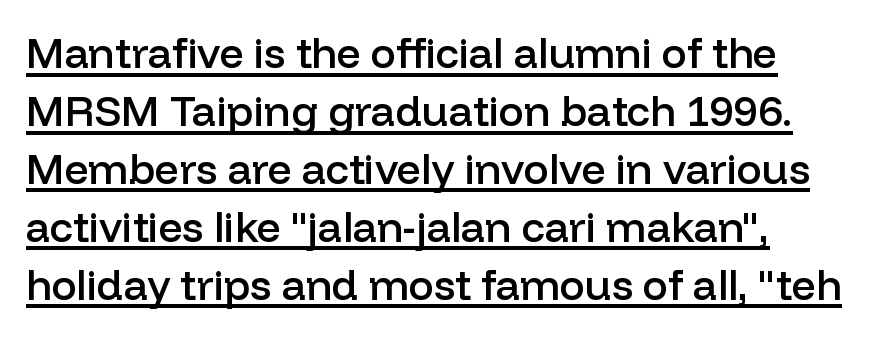
Q: Is the text bold? A: Semi-bold.
Q: Is the text italic (slanted)? A: No, it is upright.
Q: Is the typeface a serif or a sans-serif typeface? A: Sans-serif.
Q: Is the text underlined? A: Yes.
Q: How is the paragraph aligned? A: Left-aligned.
Q: Is the spacing between letters normal or unusually wide? A: Normal.
Q: Is the spacing between lines tight, normal or loose? A: Normal.
Q: Width (condensed, normal, or wide)? A: Normal.
Q: Stroke contrast? A: Low.
Q: x-height? A: Medium.
Q: Monospaced? A: No.
